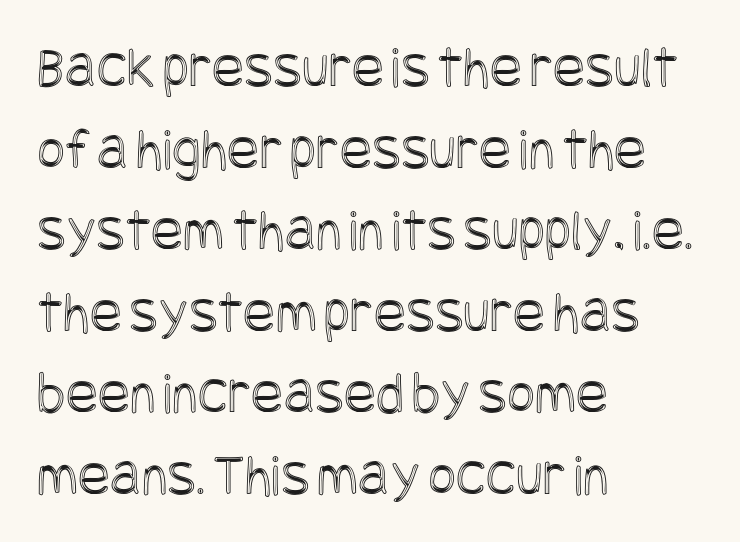
A normal amount of white space separates one row of letters from the next. Any mark beneath the type? The region is blank. Observe the ordinary spacing: letters are neighbours, not strangers. Which margin do the lines hug? The left one — the right edge is uneven. The lettering holds an erect, upright posture throughout.
